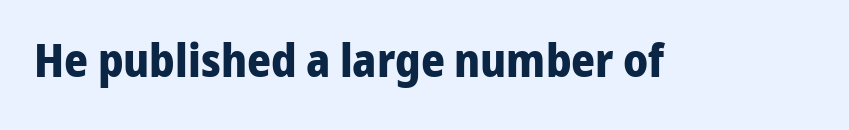
Q: Is the text bold? A: Yes.
Q: Is the text italic (slanted)? A: No, it is upright.
Q: Is the typeface a serif or a sans-serif typeface? A: Sans-serif.
Q: Is the text underlined? A: No.
Q: Is the spacing between letters normal or unusually wide? A: Normal.
Q: Width (condensed, normal, or wide)? A: Normal.
Q: Stroke contrast? A: Low.
Q: x-height? A: Medium.
Q: Monospaced? A: No.
